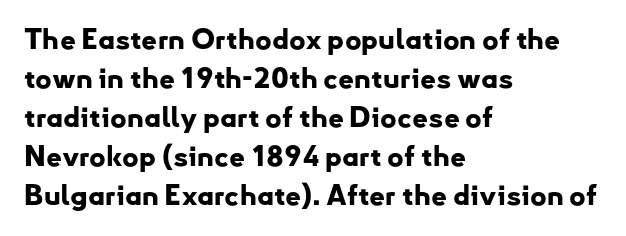
Unlike a traditional serif, this face leaves its strokes unadorned. Each letter keeps its own natural width here, so spacing adapts to shape. The gap between lines stays unmarked. Horizontal alignment here is leftward, the default for most running prose.
